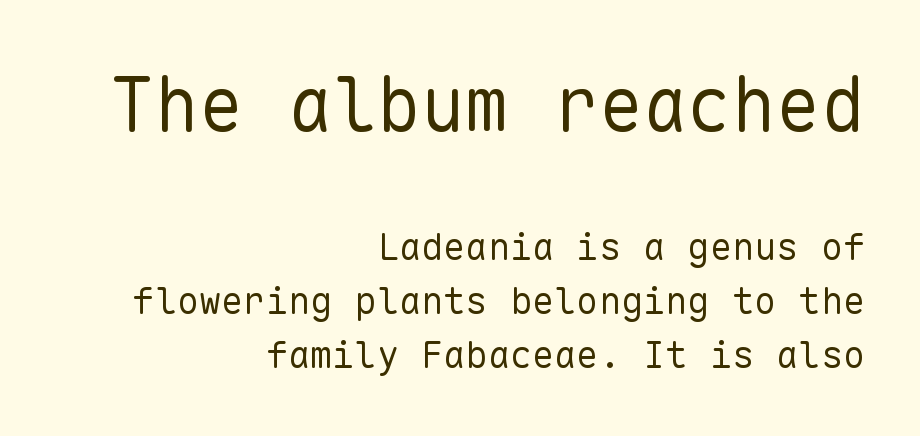
No italicization has been applied; the sample stays upright. Two sizes are in play, and the larger belongs to the first block. How are the letters spaced? Ordinarily, with no added tracking. Regarding serifs, this sample does without them. Monospaced: the letters line up in strict vertical columns. This reads as an unemphasized weight, regular at the heaviest.
